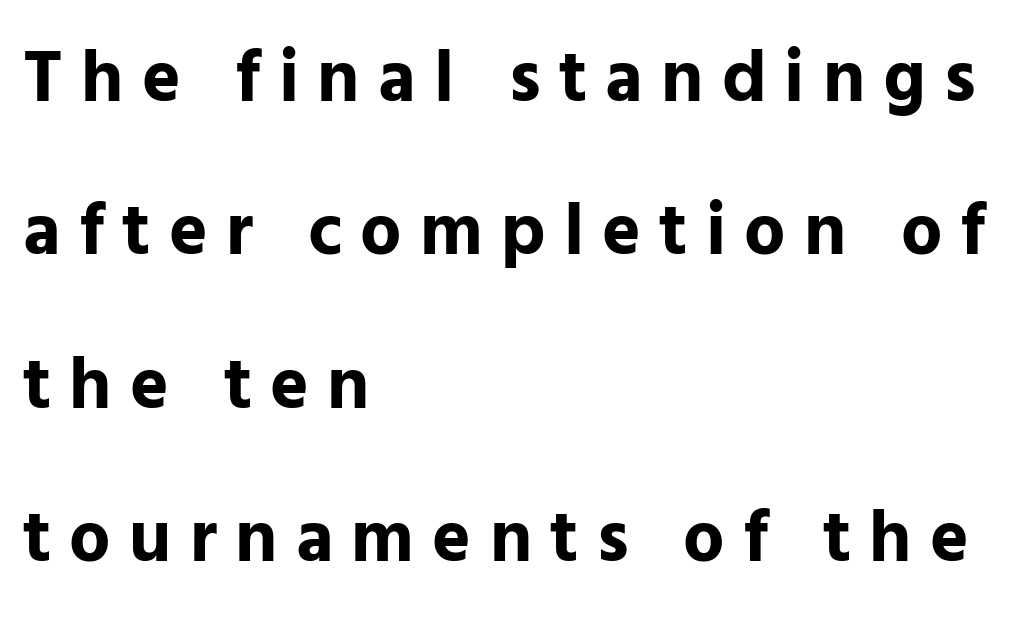
{"serif": "no", "italic": "no", "bold": "yes", "weight": "bold", "width": "normal", "stroke_contrast": "low", "x_height": "medium", "monospaced": "no", "underline": "no", "align": "left", "line_spacing": "loose", "line_spacing_ratio": 2.1, "letter_spacing": "wide", "letter_spacing_em": 0.25, "glyph_px": 73}
